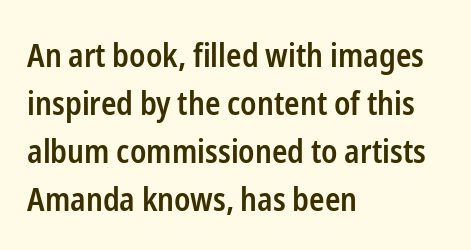
The image shows 32 px semibold, condensed sans-serif type, upright; set left-aligned, normal line spacing (1.5x), normal letter spacing, not underlined; low stroke contrast and a medium x-height.
